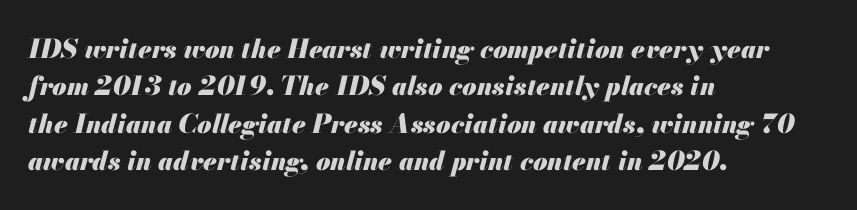
{"italic": "yes", "lean": "right", "slant_degrees": 13, "bold": "yes", "underline": "no", "align": "left", "line_spacing": "normal", "line_spacing_ratio": 1.44, "letter_spacing": "normal", "letter_spacing_em": 0.0, "glyph_px": 26}
